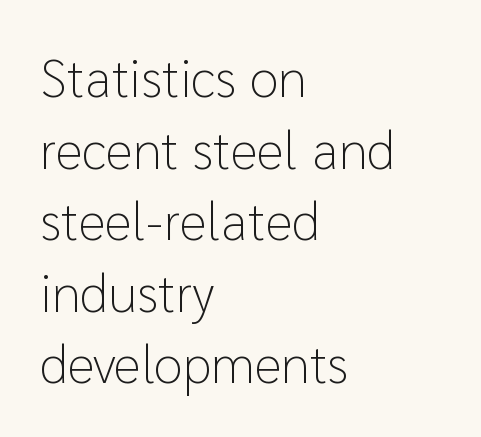
The image shows 53 px light sans-serif type, upright; set left-aligned, normal line spacing (1.35x), normal letter spacing, not underlined; low stroke contrast and a medium x-height.
